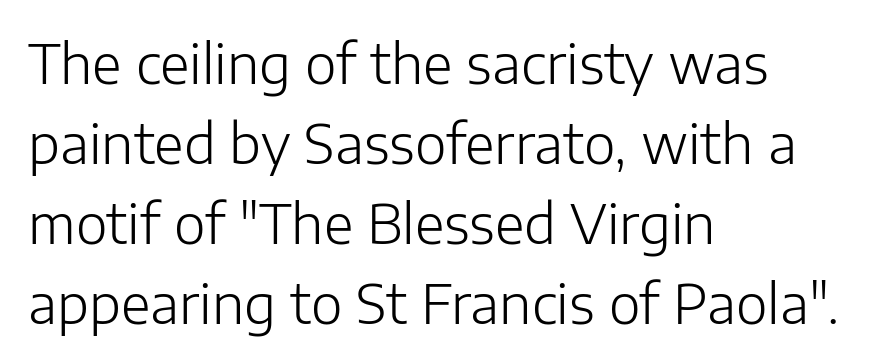
Weight class: somewhere from thin through regular. Note: no serifs on the glyphs. You can tell it's not italic because the verticals are truly vertical. These lines stack with their left ends in a neat column.
